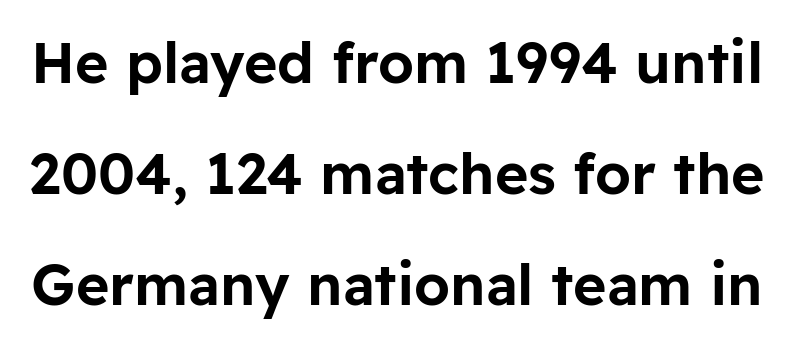
Note the varied advance widths — an 'i' is clearly narrower than an 'm'. Nobody drew a line under any word here. The leading is generous, giving the passage an open texture. Ordinary non-slanted type is in use.
